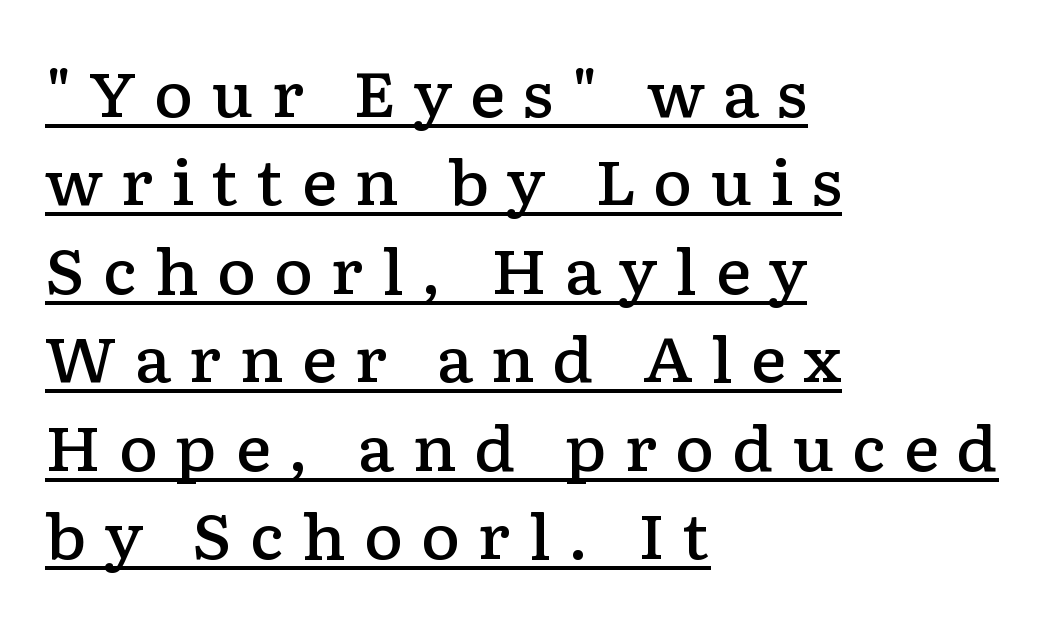
Someone cranked the tracking dial way up on this one. One-word summary of the alignment: left. The letters advance in unequal steps, a hallmark of proportional type. Caption: lettering with a line underneath. The type sits square on the baseline with zero lean. The glyphs in this specimen are seriffed.
